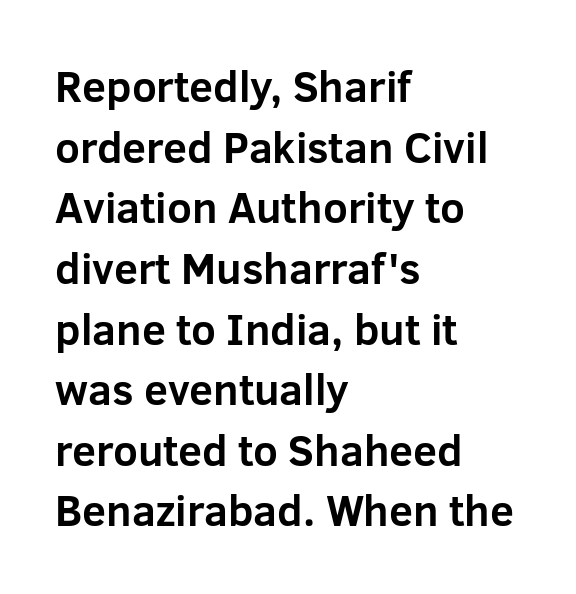
Q: Is the text bold? A: Yes.
Q: Is the text italic (slanted)? A: No, it is upright.
Q: Is the typeface a serif or a sans-serif typeface? A: Sans-serif.
Q: Is the text underlined? A: No.
Q: How is the paragraph aligned? A: Left-aligned.
Q: Is the spacing between letters normal or unusually wide? A: Normal.
Q: Is the spacing between lines tight, normal or loose? A: Normal.
Q: Width (condensed, normal, or wide)? A: Normal.
Q: Stroke contrast? A: Low.
Q: x-height? A: Medium.
Q: Monospaced? A: No.
